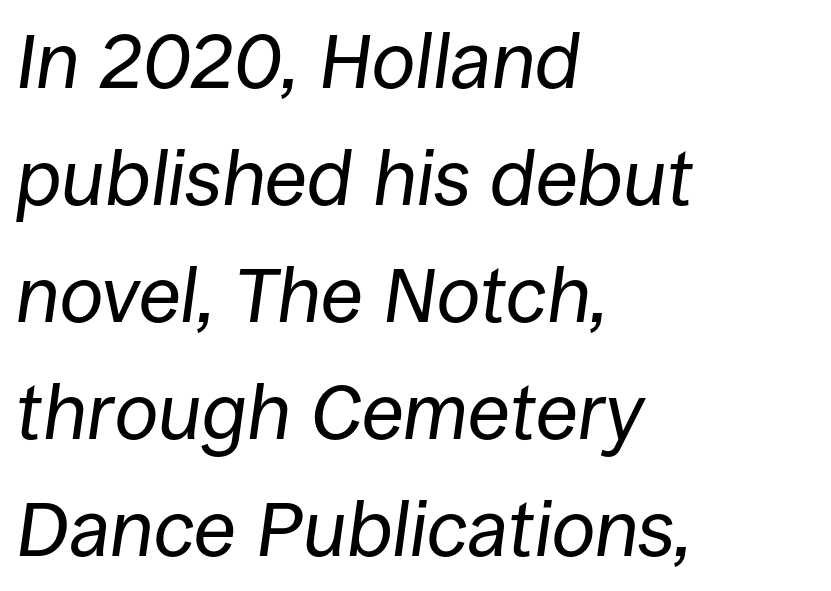
{"italic": "yes", "lean": "right", "slant_degrees": 8, "bold": "no", "weight": "regular", "width": "normal", "stroke_contrast": "low", "x_height": "large", "monospaced": "no", "underline": "no", "align": "left", "line_spacing": "normal", "line_spacing_ratio": 1.5, "letter_spacing": "normal", "letter_spacing_em": 0.0, "glyph_px": 78}
